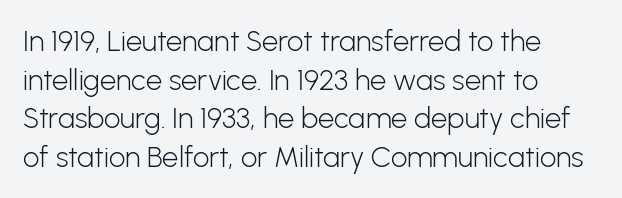
Q: Is the text bold? A: No.
Q: Is the text italic (slanted)? A: No, it is upright.
Q: Is the typeface a serif or a sans-serif typeface? A: Sans-serif.
Q: Is the text underlined? A: No.
Q: How is the paragraph aligned? A: Left-aligned.
Q: Is the spacing between letters normal or unusually wide? A: Normal.
Q: Is the spacing between lines tight, normal or loose? A: Normal.
Q: Width (condensed, normal, or wide)? A: Normal.
Q: Stroke contrast? A: Low.
Q: x-height? A: Medium.
Q: Monospaced? A: No.
